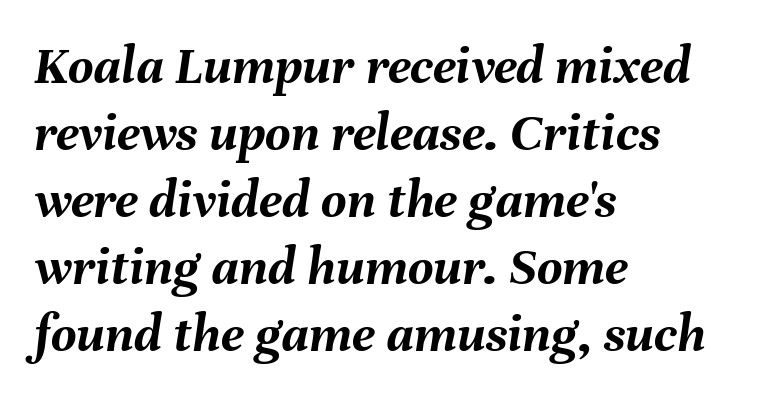
Q: Is the text bold? A: Yes.
Q: Is the text italic (slanted)? A: Yes, it leans right by about 8 degrees.
Q: Is the text underlined? A: No.
Q: How is the paragraph aligned? A: Left-aligned.
Q: Is the spacing between letters normal or unusually wide? A: Normal.
Q: Width (condensed, normal, or wide)? A: Normal.
Q: Stroke contrast? A: Medium.
Q: x-height? A: Medium.
Q: Monospaced? A: No.
